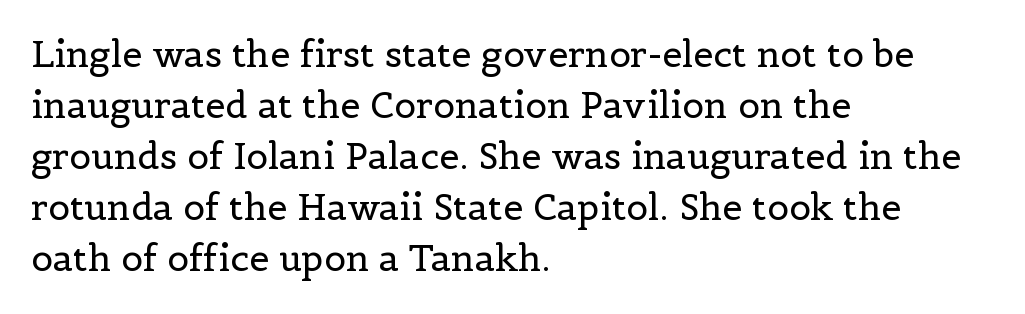
Q: Is the text bold? A: No.
Q: Is the text italic (slanted)? A: No, it is upright.
Q: Is the typeface a serif or a sans-serif typeface? A: Serif.
Q: Is the text underlined? A: No.
Q: How is the paragraph aligned? A: Left-aligned.
Q: Is the spacing between letters normal or unusually wide? A: Normal.
Q: Is the spacing between lines tight, normal or loose? A: Normal.
Q: Width (condensed, normal, or wide)? A: Normal.
Q: x-height? A: Medium.
Q: Monospaced? A: No.
